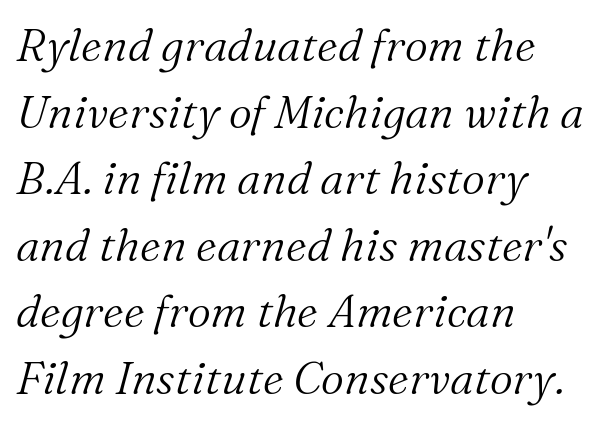
The image shows 45 px light serif type, italic (leaning right); set left-aligned, normal line spacing (1.48x), normal letter spacing, not underlined; medium stroke contrast and a medium x-height.
